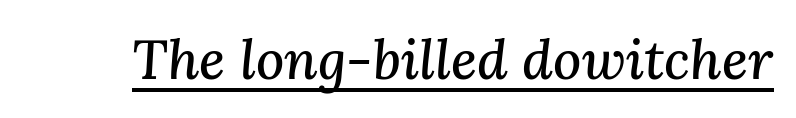
Q: Is the text italic (slanted)? A: Yes, it leans right by about 3 degrees.
Q: Is the typeface a serif or a sans-serif typeface? A: Serif.
Q: Is the text underlined? A: Yes.
Q: Is the spacing between letters normal or unusually wide? A: Normal.
Q: Width (condensed, normal, or wide)? A: Normal.
Q: Stroke contrast? A: Medium.
Q: x-height? A: Medium.
Q: Monospaced? A: No.
